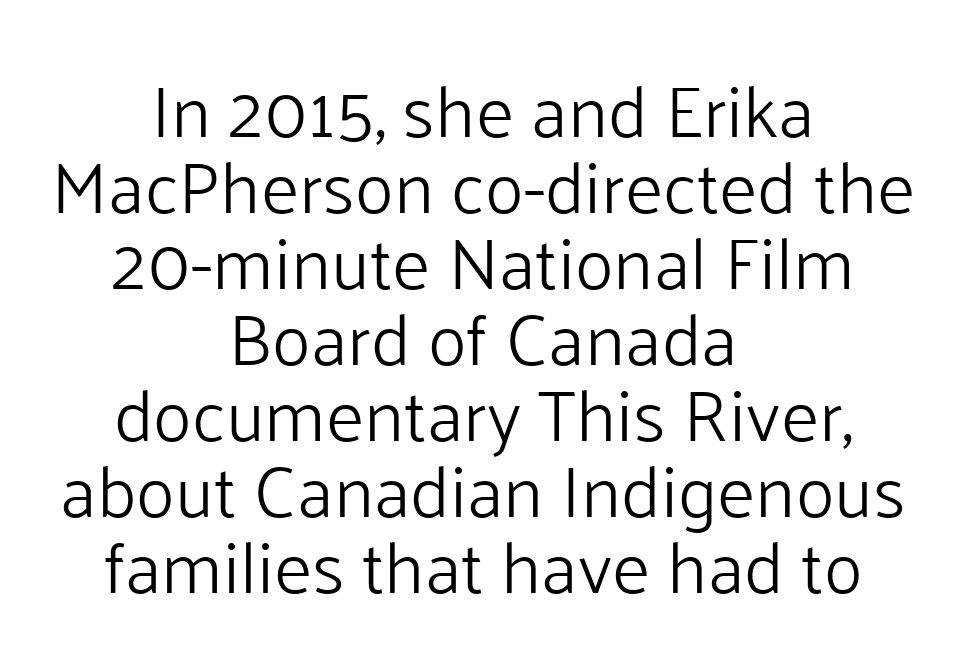
The image shows 73 px light sans-serif type, upright; set centered, tight line spacing (1.04x), normal letter spacing, not underlined; low stroke contrast and a medium x-height.
